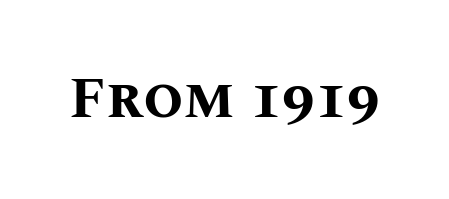
Nobody drew a line under any word here. The face used here is proportionally spaced, like ordinary book or web type. This sample uses an upright cut, with every glyph sitting square on the baseline. There is no visible air inserted between adjacent glyphs.
